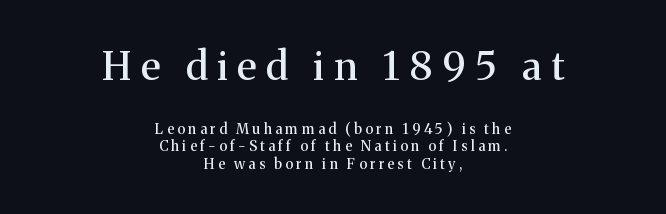
The image shows 39 px serif type, upright; set centered, line spacing 1.23x, unusually wide letter spacing (+0.24 em), not underlined; the first (top) block is 2.79x larger; medium stroke contrast and a medium x-height.
